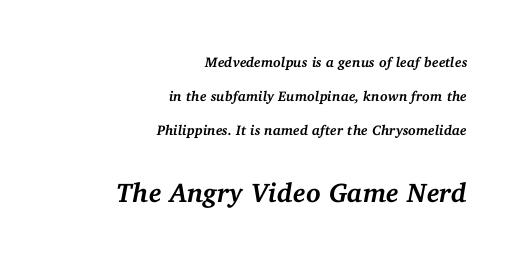
Which chunk is bigger? The second one — the bottom block dwarfs the top. Look at the stroke-to-counter ratio: heavy, a bold. The rendering applies a slant to the glyphs. Caption: multi-line text, flush right, ragged left. The leading is generous, giving the passage an open texture.
